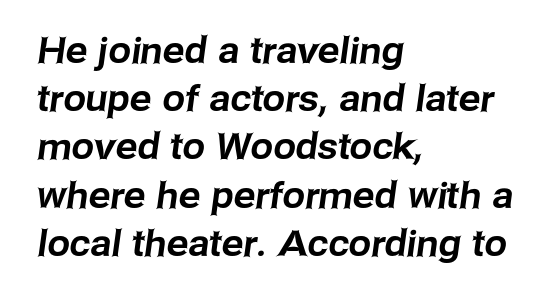
Q: Is the typeface a serif or a sans-serif typeface? A: Sans-serif.
Q: Is the text underlined? A: No.
Q: How is the paragraph aligned? A: Left-aligned.
Q: Is the spacing between letters normal or unusually wide? A: Normal.
Q: Is the spacing between lines tight, normal or loose? A: Normal.
Q: Width (condensed, normal, or wide)? A: Normal.
Q: Stroke contrast? A: Low.
Q: x-height? A: Medium.
Q: Monospaced? A: No.
